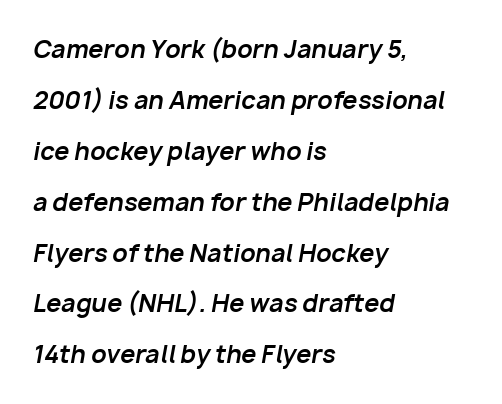
Plain, unruled lines of type. The face used here has the dense, thick strokes of a bold. The type is set solid horizontally, with unmodified tracking. In terms of posture, this sample is oblique. Notice the wide empty band between every row — that's loose leading.
